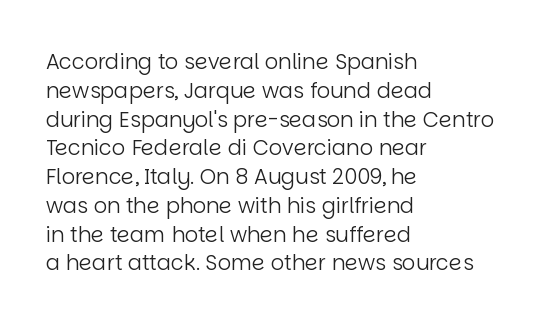
Each new line begins a customary step beneath the previous one. Stems here are at most as thick as an everyday book face. Words appear dense and cohesive because spacing is normal. Descenders hang freely into open space. The axis of the letterforms is exactly vertical.
